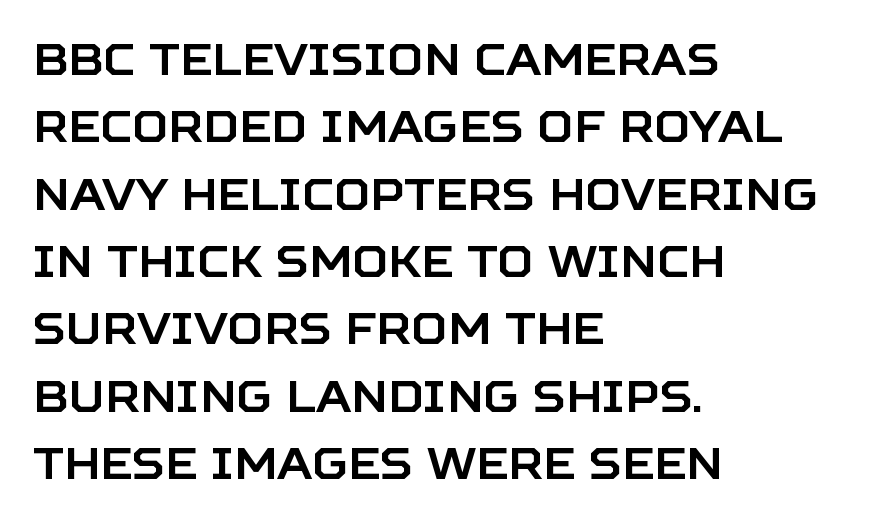
{"serif": "no", "italic": "no", "width": "normal", "stroke_contrast": "low", "x_height": "large", "monospaced": "no", "underline": "no", "align": "left", "line_spacing": "normal", "line_spacing_ratio": 1.53, "letter_spacing": "normal", "letter_spacing_em": 0.0, "glyph_px": 44}
